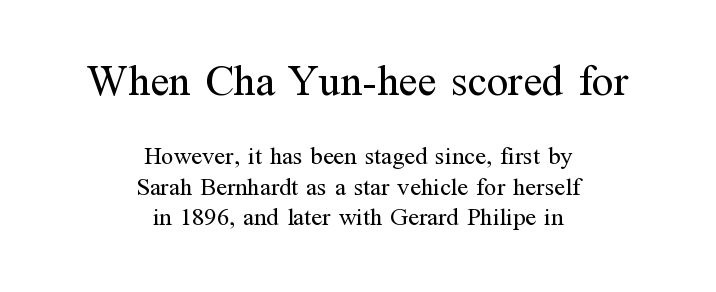
The image shows 44 px regular-weight serif type, upright; set centered, line spacing 1.21x, normal letter spacing, not underlined; the first (top) block is 1.76x larger; medium stroke contrast and a medium x-height.
